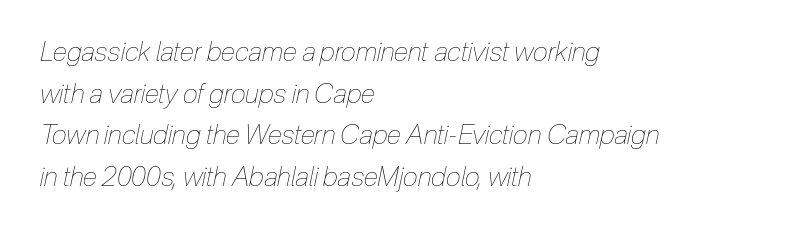
Italic? Definitely — the glyphs are oblique. The paragraph shown leans on its left margin. The rows are spaced the way most documents space them. Just letters on the line, the space beneath them empty.
